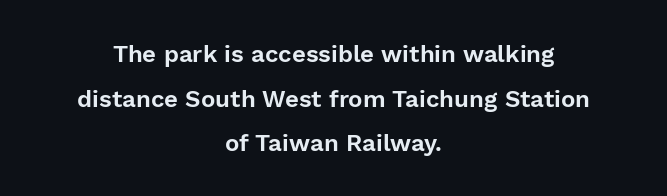
The image shows 24 px text type, upright; set centered, line spacing 1.86x, normal letter spacing, not underlined.
